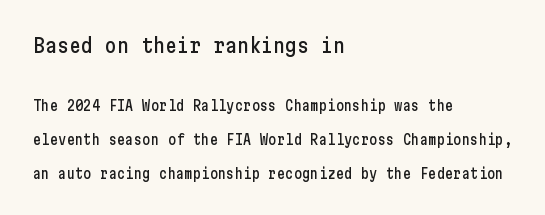
Q: Is the text italic (slanted)? A: No, it is upright.
Q: Is the text underlined? A: No.
Q: How is the paragraph aligned? A: Left-aligned.
Q: Is the spacing between letters normal or unusually wide? A: Normal.
Q: Is the spacing between lines tight, normal or loose? A: Loose.
Q: Which block of text is set in a larger size, the first (top) or the second (bottom)? A: The first (top) one.
